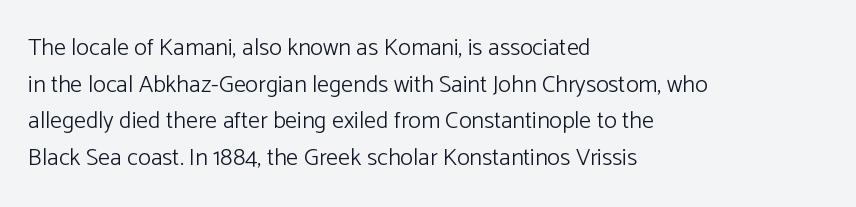
Q: Is the text bold? A: No.
Q: Is the text italic (slanted)? A: No, it is upright.
Q: Is the text underlined? A: No.
Q: How is the paragraph aligned? A: Left-aligned.
Q: Is the spacing between letters normal or unusually wide? A: Normal.
Q: Is the spacing between lines tight, normal or loose? A: Normal.
